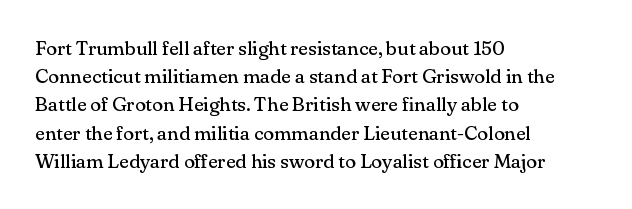
Q: Is the text bold? A: No.
Q: Is the text italic (slanted)? A: No, it is upright.
Q: Is the text underlined? A: No.
Q: How is the paragraph aligned? A: Left-aligned.
Q: Is the spacing between letters normal or unusually wide? A: Normal.
Q: Is the spacing between lines tight, normal or loose? A: Normal.
